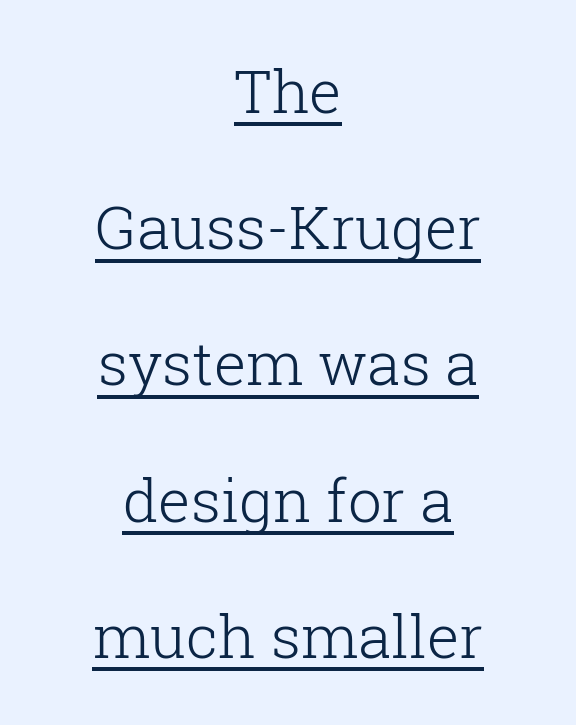
One-word summary of the alignment: center. Vertical strokes here are truly vertical. The typeface chosen for these lines features serifs. Honestly, the underline is the first thing you notice here.
